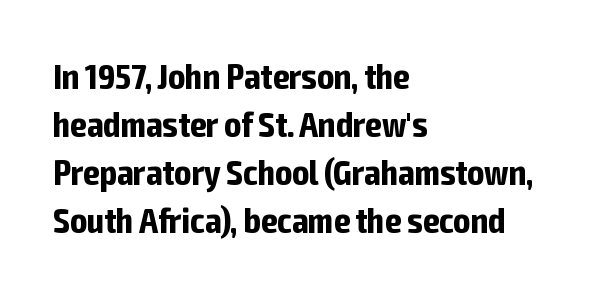
{"serif": "no", "italic": "no", "bold": "yes", "weight": "bold", "width": "condensed", "stroke_contrast": "low", "x_height": "medium", "monospaced": "no", "underline": "no", "align": "left", "line_spacing": "normal", "line_spacing_ratio": 1.37, "letter_spacing": "normal", "letter_spacing_em": 0.0, "glyph_px": 35}
